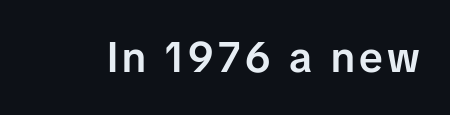
The letters are semibold — heavier than regular but short of a full bold. The passage shown is typed in a proportional face where columns would drift. Letters rest on an invisible, unmarked baseline. Unlike a traditional serif, this face leaves its strokes unadorned. Posture: vertical.
